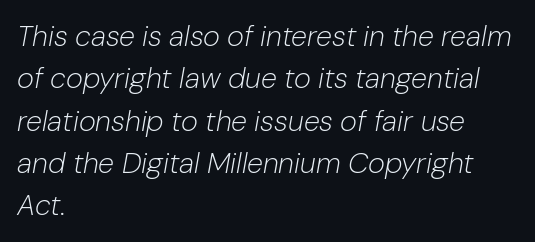
{"italic": "yes", "lean": "right", "slant_degrees": 10, "bold": "no", "weight": "light", "width": "normal", "stroke_contrast": "low", "x_height": "medium", "monospaced": "no", "underline": "no", "align": "left", "line_spacing": "normal", "line_spacing_ratio": 1.46, "letter_spacing": "normal", "letter_spacing_em": 0.0, "glyph_px": 29}
